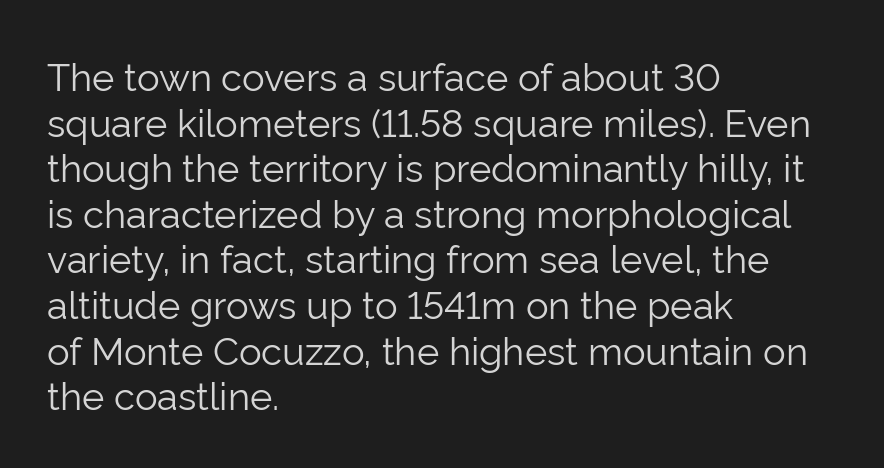
The image shows 38 px light sans-serif type, upright; set left-aligned, line spacing 1.2x, normal letter spacing, not underlined; low stroke contrast and a medium x-height.
